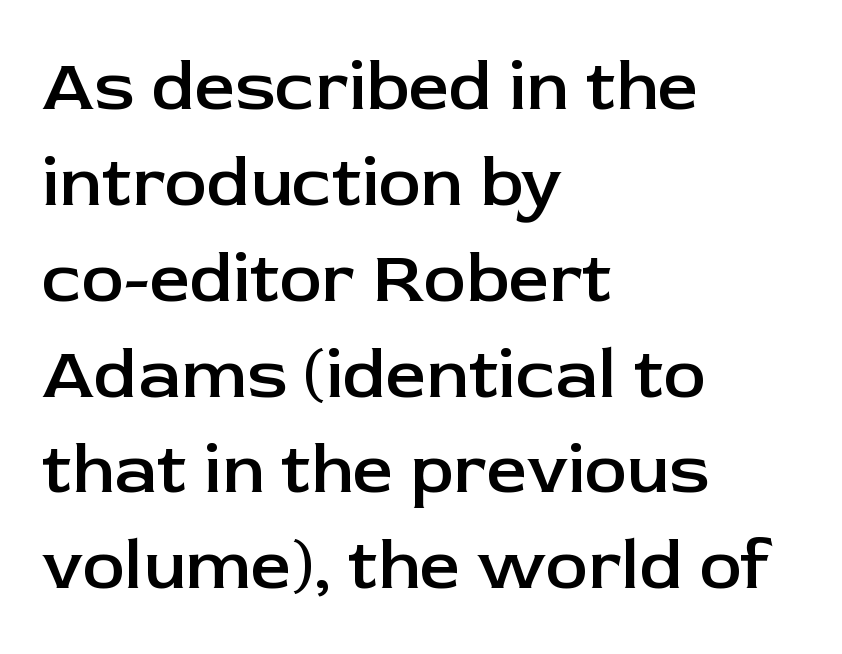
Q: Is the text bold? A: Semi-bold.
Q: Is the text italic (slanted)? A: No, it is upright.
Q: Is the typeface a serif or a sans-serif typeface? A: Sans-serif.
Q: Is the text underlined? A: No.
Q: How is the paragraph aligned? A: Left-aligned.
Q: Is the spacing between letters normal or unusually wide? A: Normal.
Q: Is the spacing between lines tight, normal or loose? A: Normal.
Q: Width (condensed, normal, or wide)? A: Normal.
Q: Stroke contrast? A: Low.
Q: x-height? A: Medium.
Q: Monospaced? A: No.
